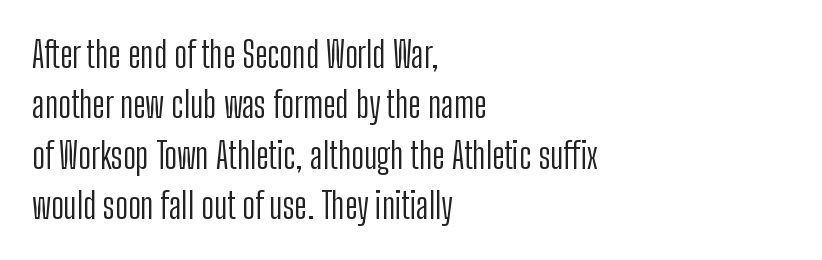
Q: Is the text bold? A: No.
Q: Is the text italic (slanted)? A: No, it is upright.
Q: Is the typeface a serif or a sans-serif typeface? A: Sans-serif.
Q: Is the text underlined? A: No.
Q: How is the paragraph aligned? A: Left-aligned.
Q: Is the spacing between letters normal or unusually wide? A: Normal.
Q: Is the spacing between lines tight, normal or loose? A: Normal.
Q: Width (condensed, normal, or wide)? A: Condensed.
Q: Stroke contrast? A: Low.
Q: x-height? A: Medium.
Q: Monospaced? A: No.
